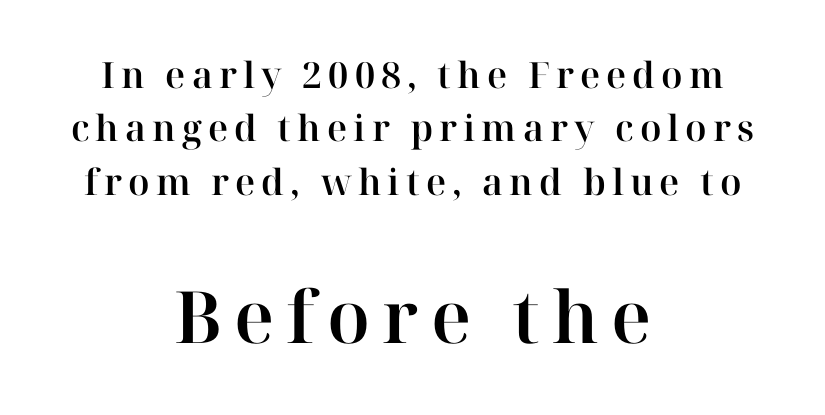
This is serif lettering, the kind often seen in printed books. Typeset on center — no edge is straight. Is this a fixed-width face? No — the glyphs have proportional, varying widths. Interline gaps are of average width in this sample. The font's upright variant was chosen for this text. The area under the type is left untouched.
